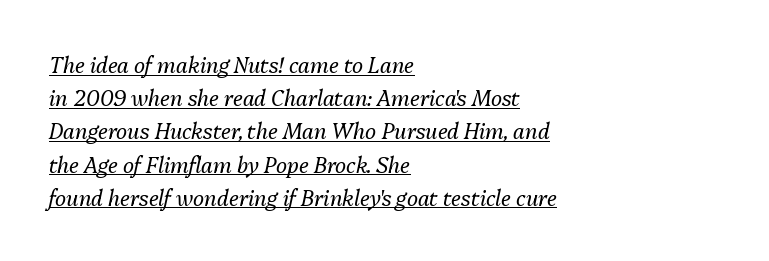
Q: Is the text bold? A: No.
Q: Is the text italic (slanted)? A: Yes, it leans right by about 13 degrees.
Q: Is the text underlined? A: Yes.
Q: How is the paragraph aligned? A: Left-aligned.
Q: Is the spacing between letters normal or unusually wide? A: Normal.
Q: Is the spacing between lines tight, normal or loose? A: Normal.
